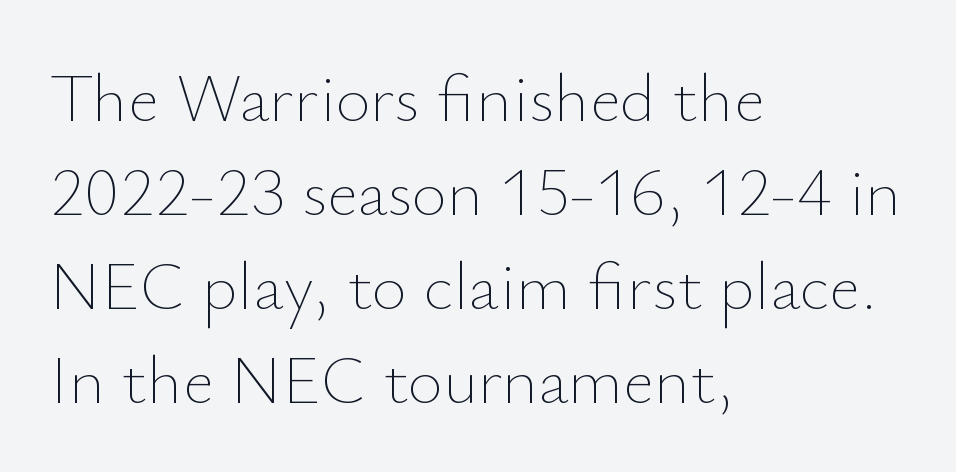
{"italic": "no", "bold": "no", "weight": "thin", "width": "normal", "stroke_contrast": "low", "x_height": "small", "monospaced": "no", "underline": "no", "align": "left", "line_spacing": "normal", "line_spacing_ratio": 1.38, "letter_spacing": "normal", "letter_spacing_em": 0.0, "glyph_px": 68}
